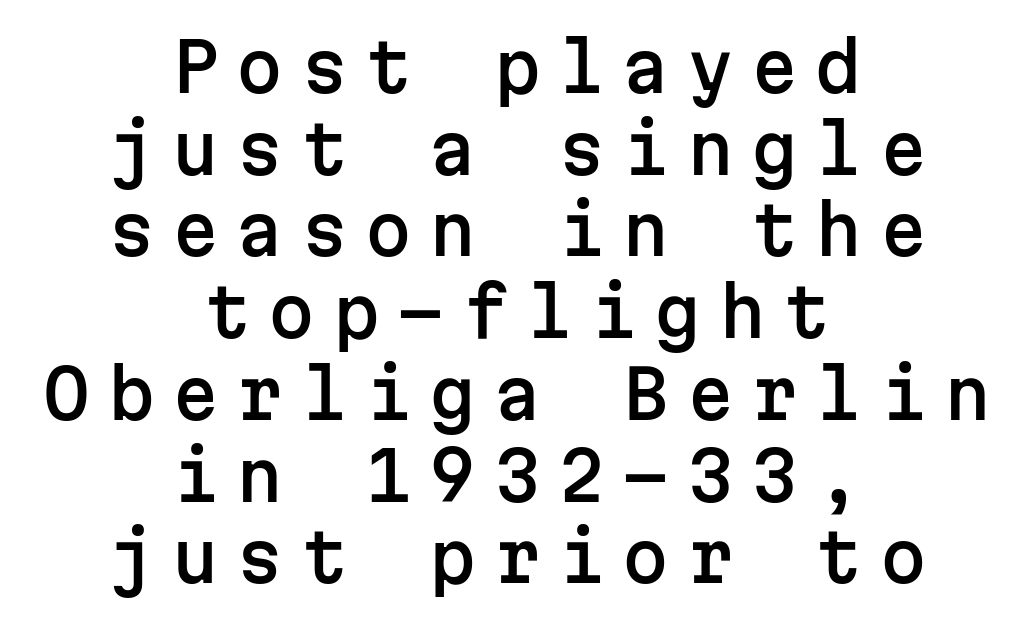
Q: Is the text italic (slanted)? A: No, it is upright.
Q: Is the typeface a serif or a sans-serif typeface? A: Sans-serif.
Q: Is the text underlined? A: No.
Q: How is the paragraph aligned? A: Centered.
Q: Is the spacing between letters normal or unusually wide? A: Unusually wide.
Q: Width (condensed, normal, or wide)? A: Normal.
Q: Stroke contrast? A: Low.
Q: x-height? A: Medium.
Q: Monospaced? A: Yes.
